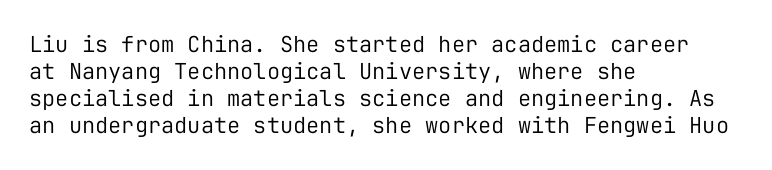
{"italic": "no", "bold": "no", "underline": "no", "align": "left", "line_spacing_ratio": 1.23, "letter_spacing": "normal", "letter_spacing_em": 0.0, "glyph_px": 22}
